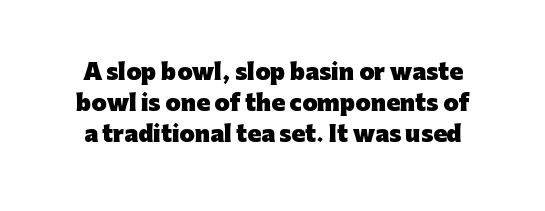
{"italic": "no", "bold": "yes", "underline": "no", "line_spacing": "normal", "line_spacing_ratio": 1.42, "letter_spacing": "normal", "letter_spacing_em": 0.0, "glyph_px": 22}
